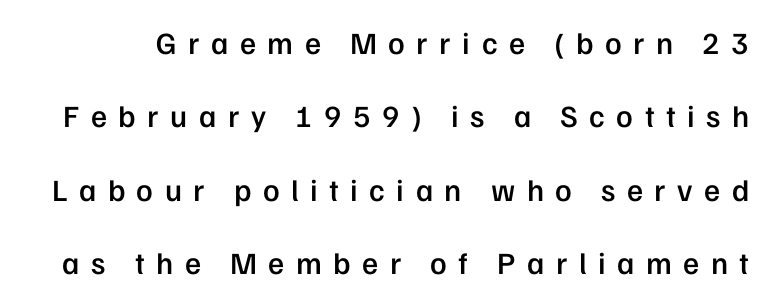
{"serif": "no", "italic": "no", "bold": "semi", "weight": "semibold", "width": "normal", "stroke_contrast": "low", "x_height": "medium", "monospaced": "no", "underline": "no", "line_spacing": "loose", "line_spacing_ratio": 2.37, "letter_spacing": "wide", "letter_spacing_em": 0.37, "glyph_px": 31}
